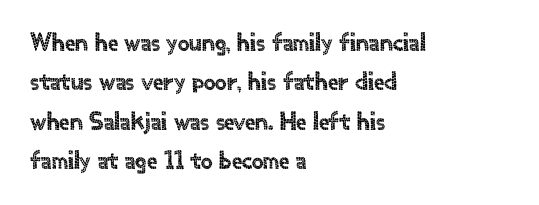
Q: Is the text italic (slanted)? A: No, it is upright.
Q: Is the text underlined? A: No.
Q: How is the paragraph aligned? A: Left-aligned.
Q: Is the spacing between letters normal or unusually wide? A: Normal.
Q: Is the spacing between lines tight, normal or loose? A: Normal.
